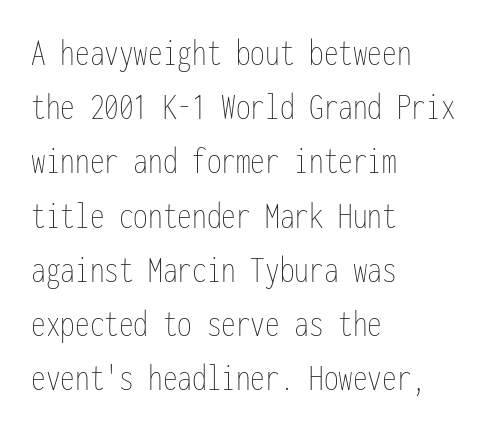
The letters stand straight up with perfectly vertical stems. Stems here are at most as thick as an everyday book face. If you drew a ruler down the left edge, every line would touch it. Horizontal bands of white between lines are of average thickness. Is this a fixed-width face? Yes — each glyph sits in an identical cell.
